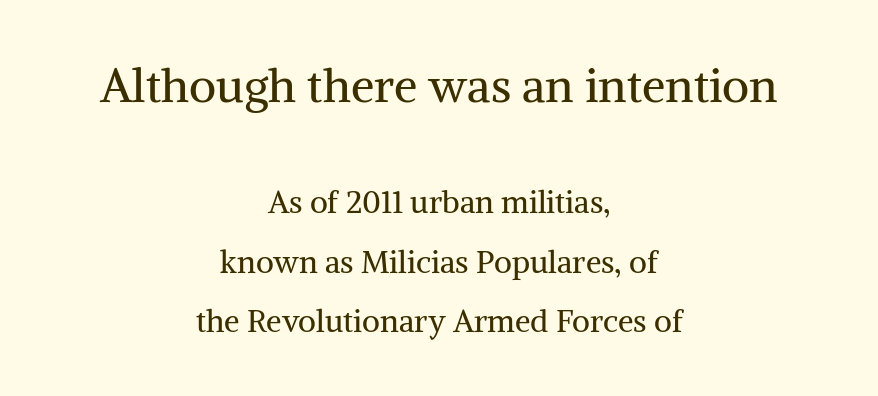
Summary of vertical rhythm: relaxed, with wide interline spacing. The glyphs are unaccompanied by any horizontal stroke below them. Compared with a typical body face, this is equally light or lighter still. Typographically, this falls in the serif category. Quick note: not italic, upright.
